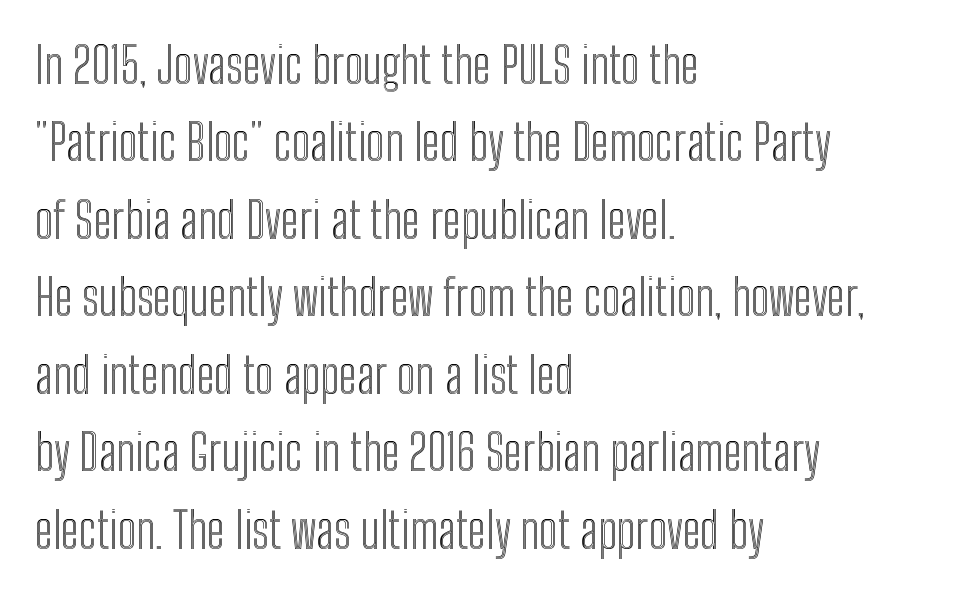
Compared with a centered layout, this one pins lines to the left instead. Each word holds together tightly as a unit, with standard inter-letter gaps. Italic? Not at all — the glyphs are vertical. Lines of text with bare space underneath.
